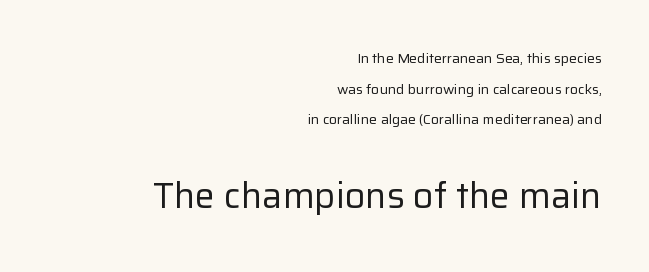
The image shows 36 px regular-weight sans-serif type, upright; set right-aligned, loose line spacing (2.18x), normal letter spacing, not underlined; the second (bottom) block is 2.57x larger; low stroke contrast and a medium x-height.
